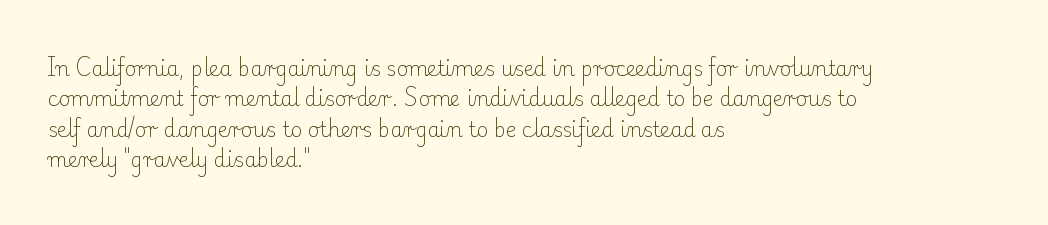
{"italic": "no", "bold": "no", "underline": "no", "align": "left", "line_spacing": "normal", "line_spacing_ratio": 1.52, "letter_spacing": "normal", "letter_spacing_em": 0.0, "glyph_px": 20}
